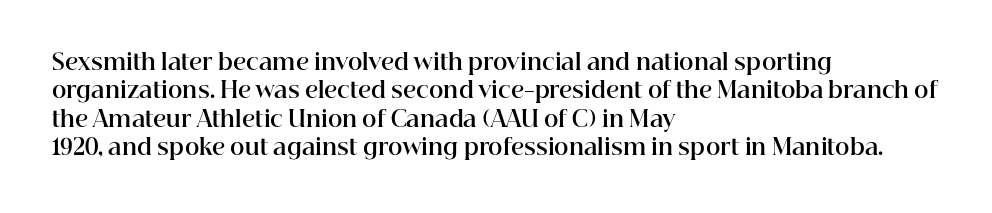
This is the regular roman posture of the typeface. The lines in this sample share a left origin and differ only in where they stop. Standard letterfit; no display-style spreading of the glyphs. Heavy-handed strokes throughout: this text is bold. The space directly below the letters is spotless.
